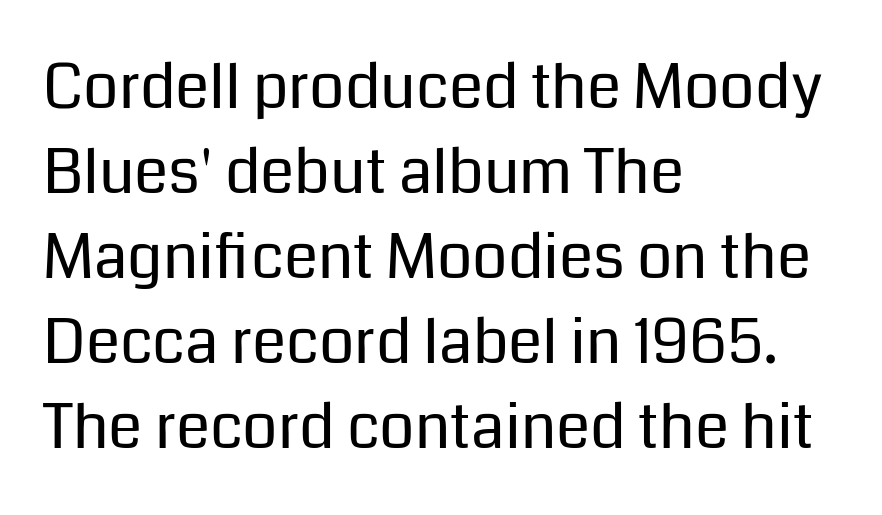
Q: Is the text bold? A: No.
Q: Is the text italic (slanted)? A: No, it is upright.
Q: Is the typeface a serif or a sans-serif typeface? A: Sans-serif.
Q: Is the text underlined? A: No.
Q: How is the paragraph aligned? A: Left-aligned.
Q: Is the spacing between letters normal or unusually wide? A: Normal.
Q: Is the spacing between lines tight, normal or loose? A: Normal.
Q: Width (condensed, normal, or wide)? A: Normal.
Q: Stroke contrast? A: Low.
Q: x-height? A: Medium.
Q: Monospaced? A: No.
